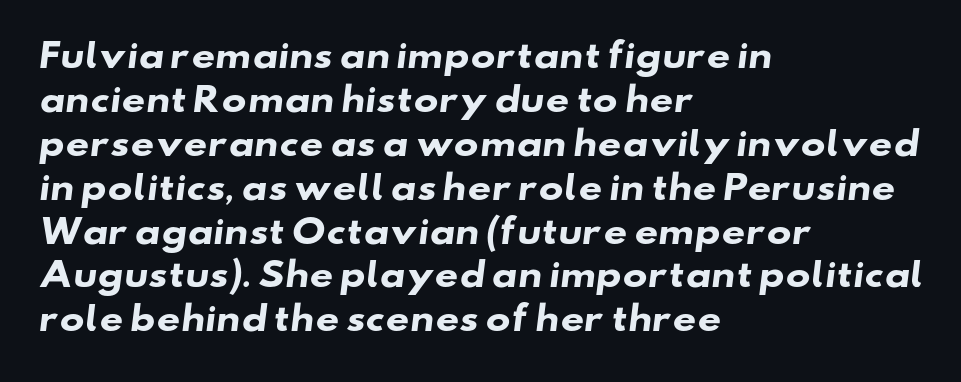
Q: Is the text bold? A: Yes.
Q: Is the typeface a serif or a sans-serif typeface? A: Sans-serif.
Q: Is the text underlined? A: No.
Q: How is the paragraph aligned? A: Left-aligned.
Q: Is the spacing between letters normal or unusually wide? A: Normal.
Q: Is the spacing between lines tight, normal or loose? A: Normal.
Q: Width (condensed, normal, or wide)? A: Wide.
Q: Stroke contrast? A: Low.
Q: x-height? A: Small.
Q: Monospaced? A: No.
